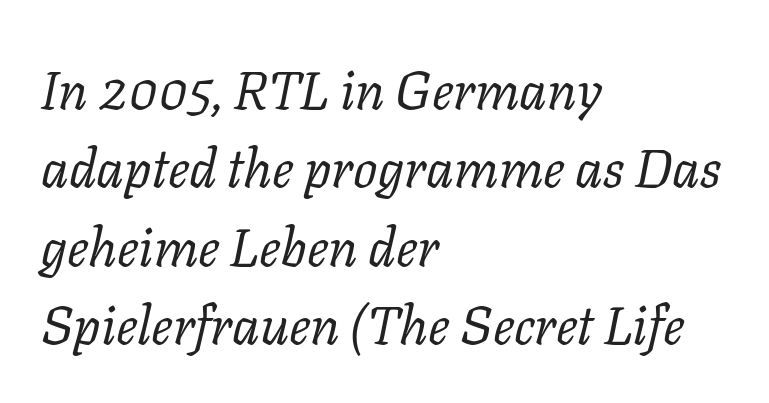
Q: Is the text bold? A: No.
Q: Is the text italic (slanted)? A: Yes, it leans right by about 11 degrees.
Q: Is the typeface a serif or a sans-serif typeface? A: Serif.
Q: Is the text underlined? A: No.
Q: How is the paragraph aligned? A: Left-aligned.
Q: Is the spacing between letters normal or unusually wide? A: Normal.
Q: Is the spacing between lines tight, normal or loose? A: Normal.
Q: Width (condensed, normal, or wide)? A: Normal.
Q: Stroke contrast? A: Low.
Q: x-height? A: Medium.
Q: Monospaced? A: No.
